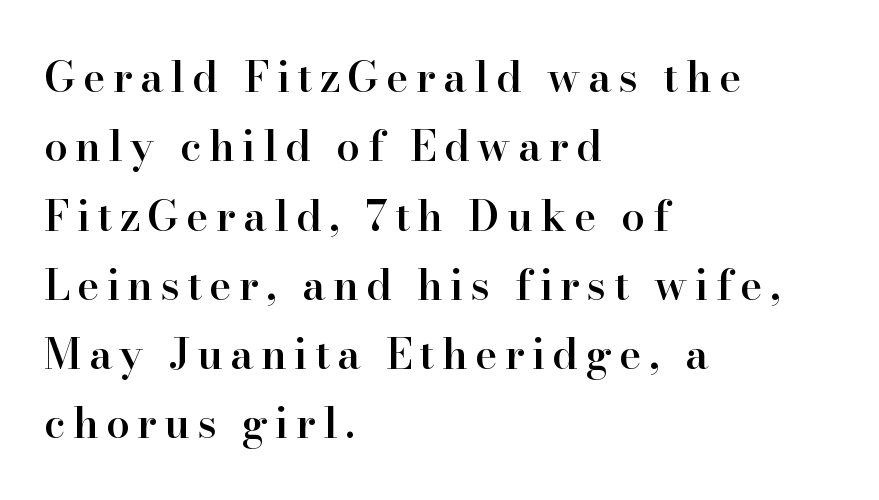
Notice the strokes are somewhat thickened but not fully heavy: this is a semibold. Nobody drew a line under any word here. The block of text has a typical density, with ordinary space between rows. The passage shown is typed in a proportional face where columns would drift.
